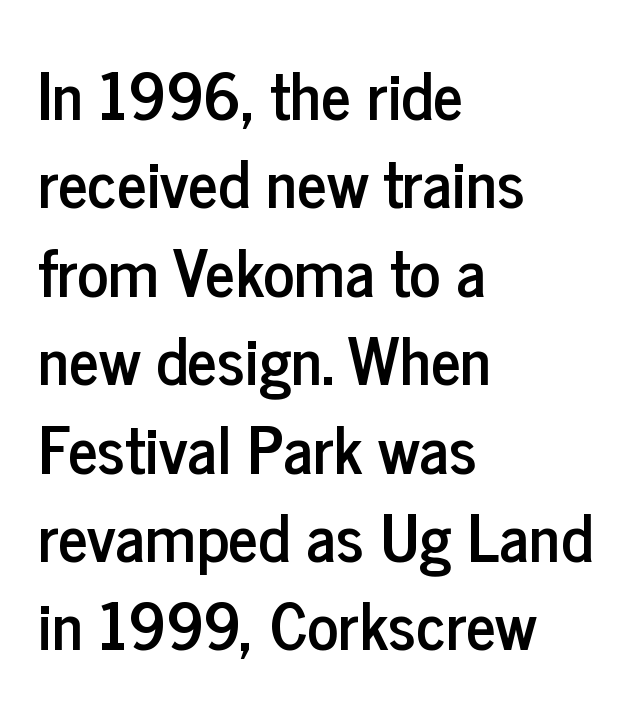
The typeface chosen for these lines omits serifs. Words appear dense and cohesive because spacing is normal. Unmarked baselines from the first word to the last. This is roman type, the default non-slanted kind.
